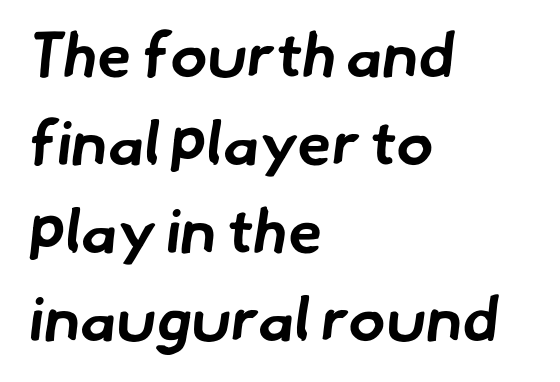
{"serif": "no", "bold": "yes", "weight": "bold", "width": "normal", "stroke_contrast": "low", "x_height": "small", "monospaced": "no", "underline": "no", "align": "left", "line_spacing": "normal", "line_spacing_ratio": 1.42, "letter_spacing": "normal", "letter_spacing_em": 0.0, "glyph_px": 62}
